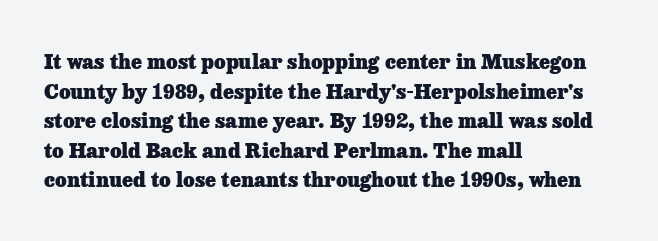
{"italic": "no", "bold": "yes", "underline": "no", "align": "left", "line_spacing": "normal", "line_spacing_ratio": 1.48, "letter_spacing": "normal", "letter_spacing_em": 0.0, "glyph_px": 20}
